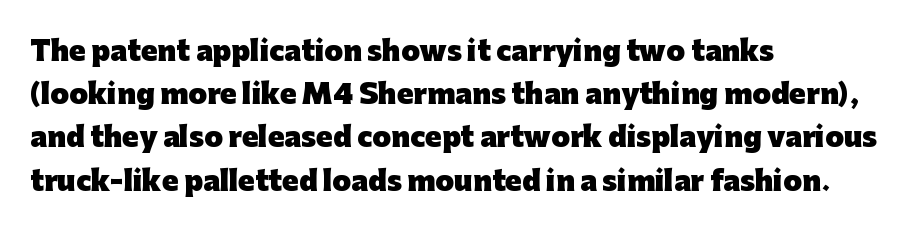
The image shows 27 px bold type, upright; set left-aligned, normal line spacing (1.6x), normal letter spacing, not underlined.
